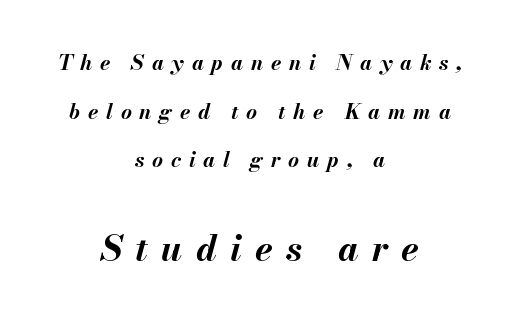
The image shows 36 px bold type, italic (leaning right); set centered, loose line spacing (2.31x), unusually wide letter spacing (+0.37 em), not underlined; the second (bottom) block is 1.71x larger; medium stroke contrast and a small x-height.
